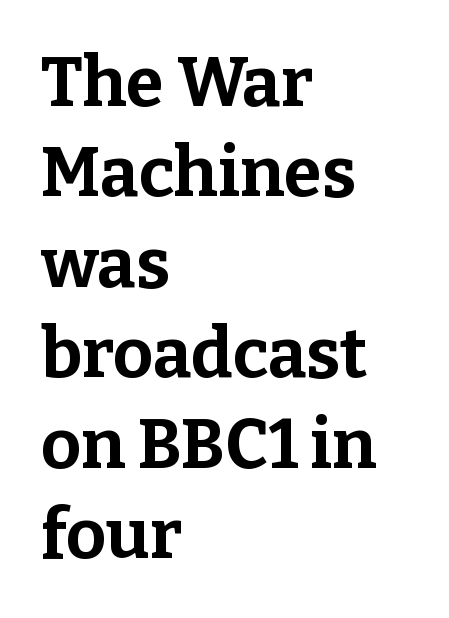
Q: Is the text bold? A: Yes.
Q: Is the text italic (slanted)? A: No, it is upright.
Q: Is the typeface a serif or a sans-serif typeface? A: Serif.
Q: Is the text underlined? A: No.
Q: How is the paragraph aligned? A: Left-aligned.
Q: Is the spacing between letters normal or unusually wide? A: Normal.
Q: Is the spacing between lines tight, normal or loose? A: Normal.
Q: Width (condensed, normal, or wide)? A: Normal.
Q: Stroke contrast? A: Low.
Q: x-height? A: Medium.
Q: Monospaced? A: No.
